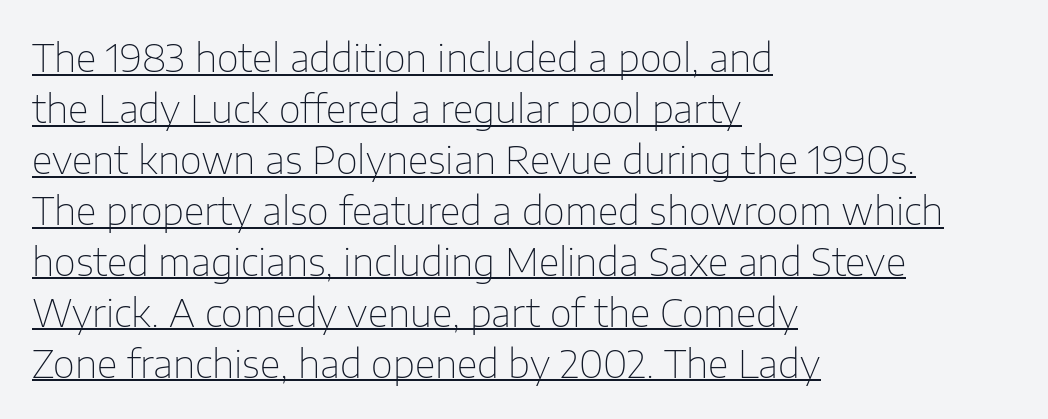
The image shows 38 px thin sans-serif type, upright; set left-aligned, normal line spacing (1.34x), normal letter spacing, underlined; low stroke contrast and a medium x-height.
